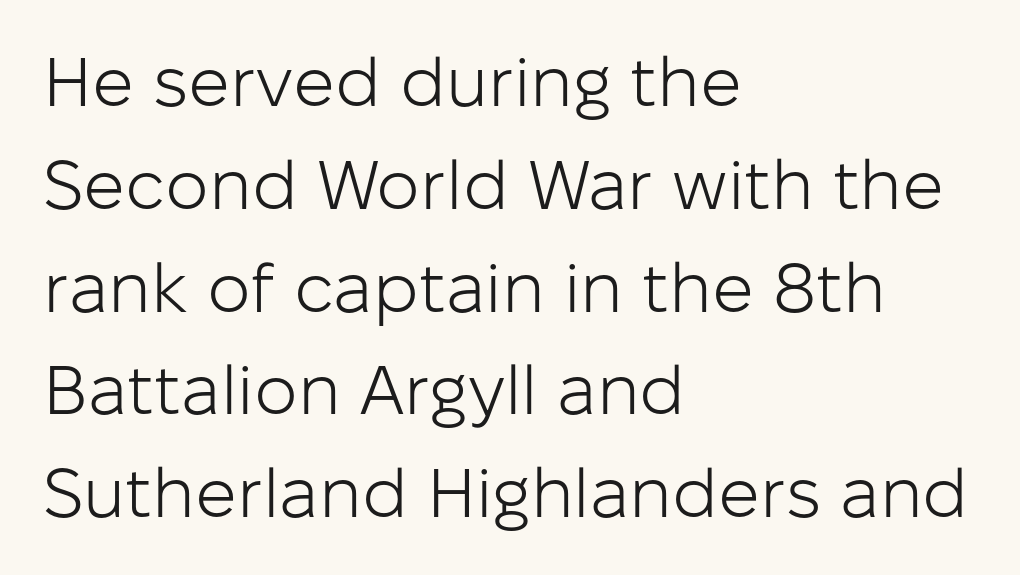
The image shows 69 px light sans-serif type, upright; set left-aligned, normal line spacing (1.49x), normal letter spacing, not underlined; low stroke contrast and a medium x-height.
